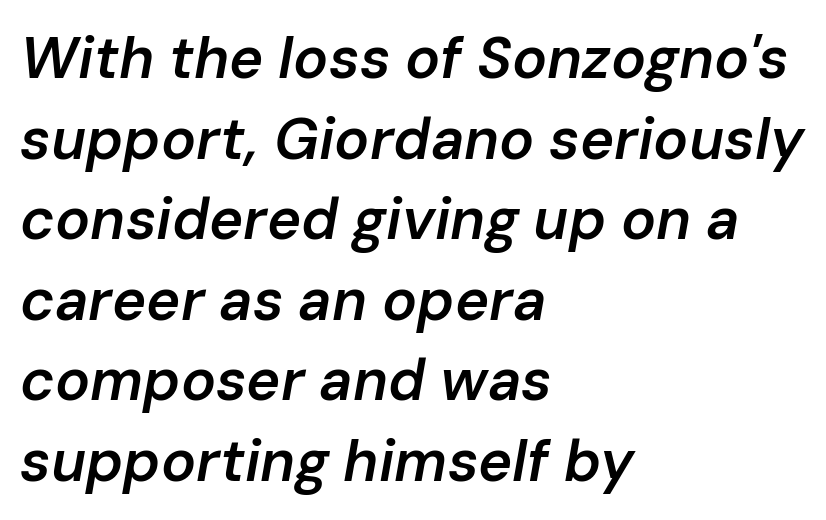
{"italic": "yes", "lean": "right", "slant_degrees": 10, "bold": "semi", "weight": "semibold", "width": "normal", "stroke_contrast": "low", "x_height": "medium", "monospaced": "no", "underline": "no", "align": "left", "line_spacing": "normal", "line_spacing_ratio": 1.39, "letter_spacing": "normal", "letter_spacing_em": 0.0, "glyph_px": 58}
